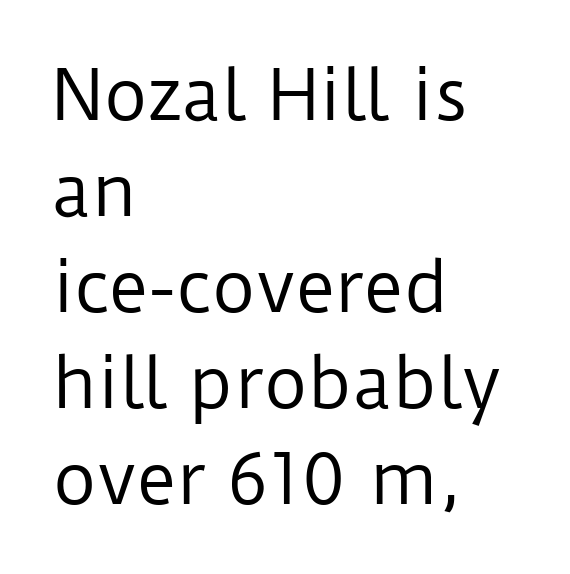
Q: Is the text bold? A: No.
Q: Is the text italic (slanted)? A: No, it is upright.
Q: Is the typeface a serif or a sans-serif typeface? A: Sans-serif.
Q: Is the text underlined? A: No.
Q: How is the paragraph aligned? A: Left-aligned.
Q: Is the spacing between letters normal or unusually wide? A: Normal.
Q: Is the spacing between lines tight, normal or loose? A: Normal.
Q: Width (condensed, normal, or wide)? A: Normal.
Q: Stroke contrast? A: Low.
Q: x-height? A: Medium.
Q: Monospaced? A: No.
